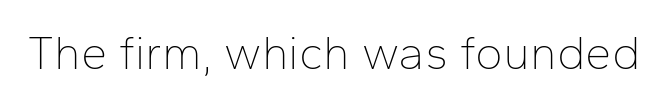
{"serif": "no", "italic": "no", "bold": "no", "weight": "thin", "width": "normal", "stroke_contrast": "low", "x_height": "medium", "monospaced": "no", "underline": "no", "letter_spacing": "normal", "letter_spacing_em": 0.0, "glyph_px": 47}
